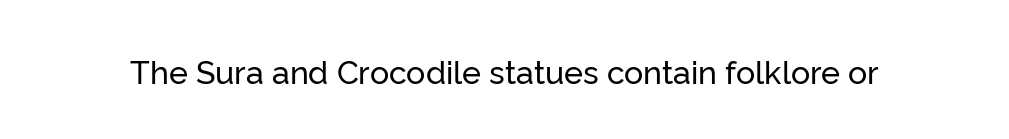
Q: Is the text italic (slanted)? A: No, it is upright.
Q: Is the typeface a serif or a sans-serif typeface? A: Sans-serif.
Q: Is the text underlined? A: No.
Q: Is the spacing between letters normal or unusually wide? A: Normal.
Q: Width (condensed, normal, or wide)? A: Normal.
Q: Stroke contrast? A: Low.
Q: x-height? A: Medium.
Q: Monospaced? A: No.
